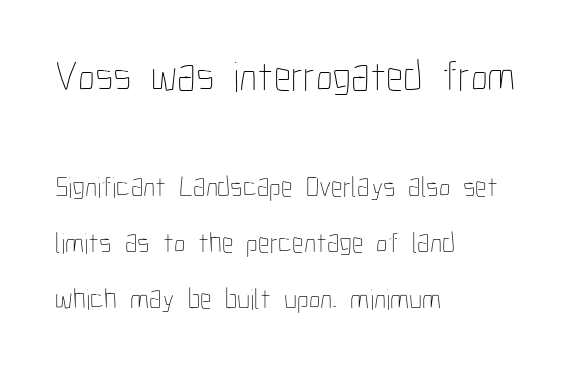
The image shows 43 px thin, condensed type, upright; set left-aligned, loose line spacing (1.93x), normal letter spacing, not underlined; the first (top) block is 1.48x larger; low stroke contrast and a medium x-height.
